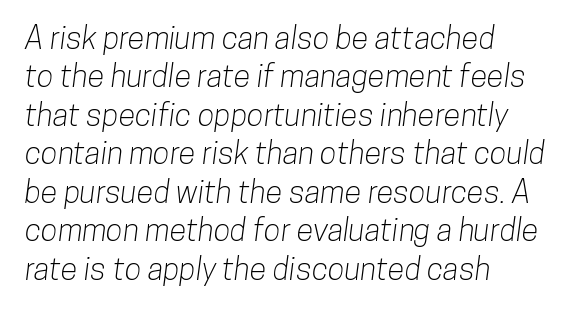
{"serif": "no", "width": "condensed", "stroke_contrast": "low", "x_height": "medium", "monospaced": "no", "underline": "no", "align": "left", "line_spacing_ratio": 1.24, "letter_spacing": "normal", "letter_spacing_em": 0.0, "glyph_px": 31}
